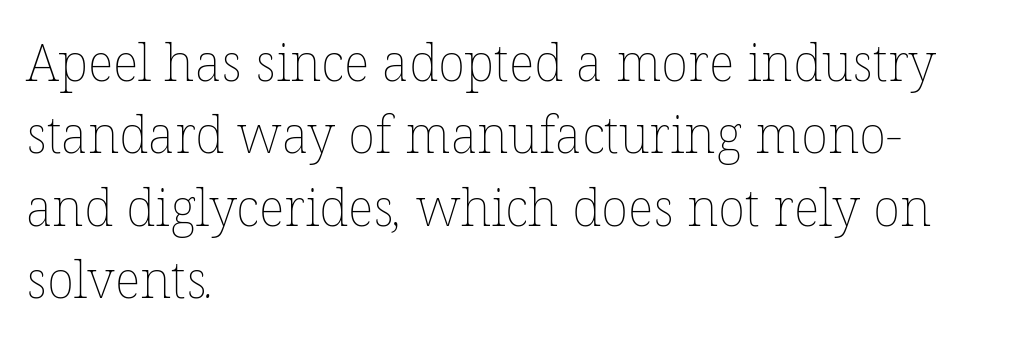
Q: Is the text bold? A: No.
Q: Is the text underlined? A: No.
Q: How is the paragraph aligned? A: Left-aligned.
Q: Is the spacing between letters normal or unusually wide? A: Normal.
Q: Is the spacing between lines tight, normal or loose? A: Normal.
Q: Width (condensed, normal, or wide)? A: Normal.
Q: Stroke contrast? A: Low.
Q: x-height? A: Medium.
Q: Monospaced? A: No.
